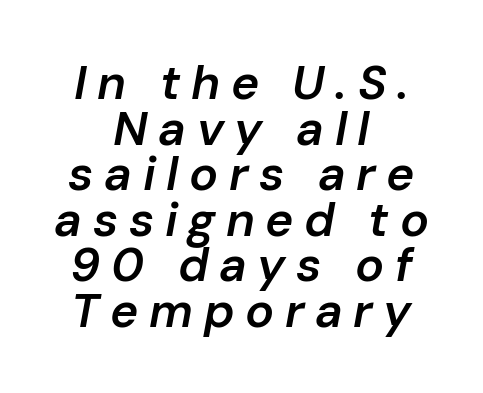
The image shows 48 px semibold type, italic (leaning right); set centered, tight line spacing (0.95x), unusually wide letter spacing (+0.22 em), not underlined; low stroke contrast and a medium x-height.
